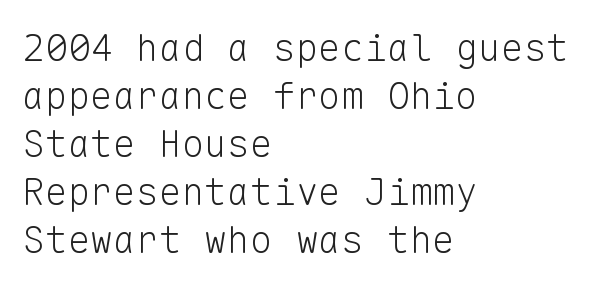
The horizontal fit of the characters is conventional and even. Rendered with straight, roman letterforms. The block of text has a typical density, with ordinary space between rows. The letters march in equal steps, a hallmark of fixed-pitch type. Is this a heavy cut? Hardly; it is regular or lighter.
